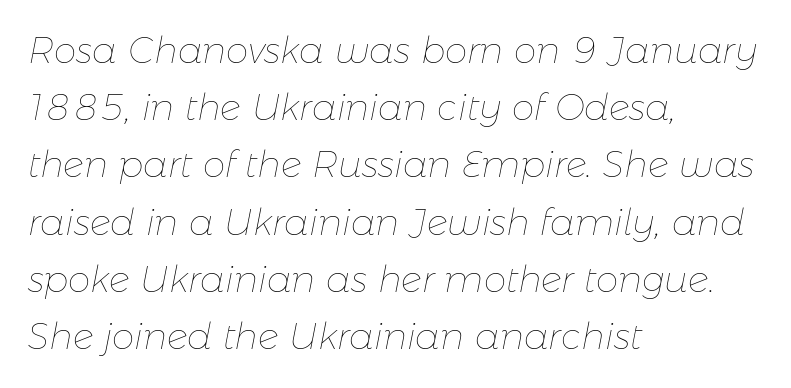
The image shows 36 px thin type, italic (leaning right); set left-aligned, normal line spacing (1.59x), normal letter spacing, not underlined; low stroke contrast and a medium x-height.
